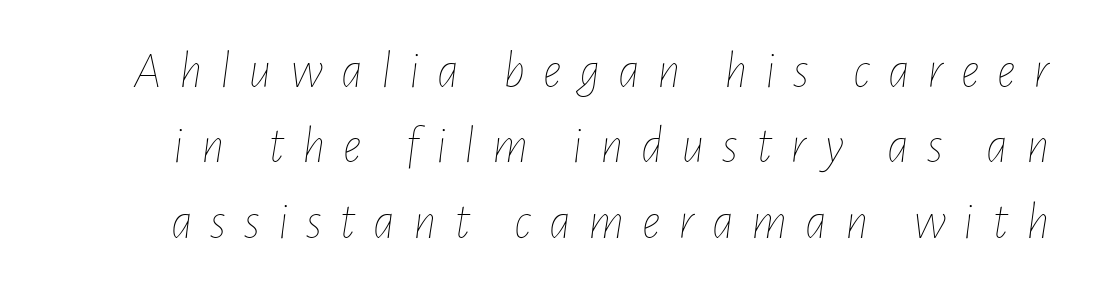
{"italic": "yes", "lean": "right", "slant_degrees": 7, "bold": "no", "weight": "thin", "width": "condensed", "stroke_contrast": "low", "x_height": "medium", "monospaced": "no", "underline": "no", "line_spacing": "normal", "line_spacing_ratio": 1.45, "letter_spacing": "wide", "letter_spacing_em": 0.34, "glyph_px": 52}
